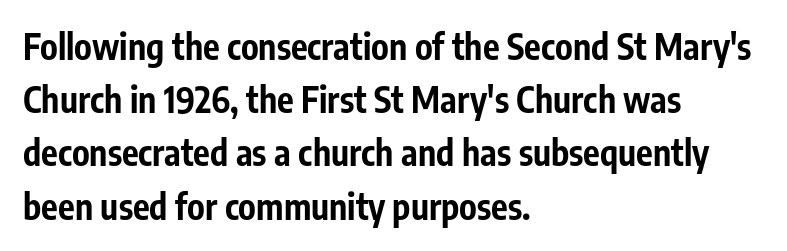
Q: Is the text bold? A: Yes.
Q: Is the text italic (slanted)? A: No, it is upright.
Q: Is the typeface a serif or a sans-serif typeface? A: Sans-serif.
Q: Is the text underlined? A: No.
Q: How is the paragraph aligned? A: Left-aligned.
Q: Is the spacing between letters normal or unusually wide? A: Normal.
Q: Is the spacing between lines tight, normal or loose? A: Normal.
Q: Width (condensed, normal, or wide)? A: Condensed.
Q: Stroke contrast? A: Low.
Q: x-height? A: Medium.
Q: Monospaced? A: No.
